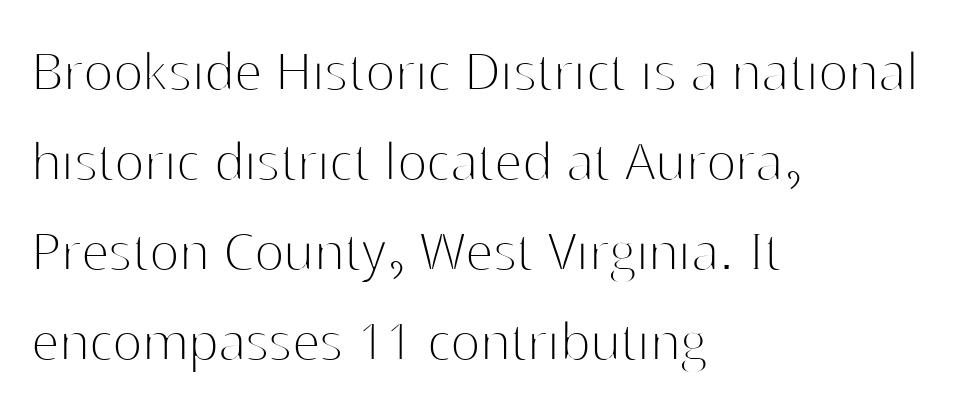
The baseline area is clear. Honestly, the row spacing looks completely unremarkable. The face used here is rendered with its standard letterfit. Do the characters align in a grid? No, the font is proportional.
